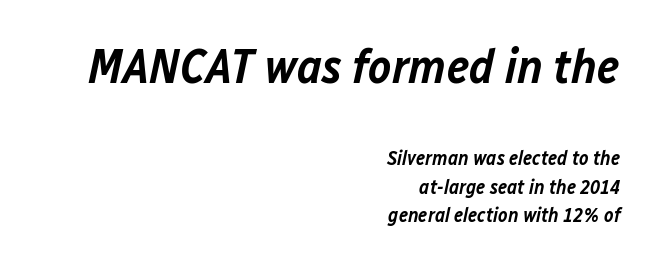
Q: Is the text bold? A: Semi-bold.
Q: Is the text italic (slanted)? A: Yes, it leans right by about 12 degrees.
Q: Is the text underlined? A: No.
Q: How is the paragraph aligned? A: Right-aligned.
Q: Is the spacing between letters normal or unusually wide? A: Normal.
Q: Is the spacing between lines tight, normal or loose? A: Normal.
Q: Which block of text is set in a larger size, the first (top) or the second (bottom)? A: The first (top) one.
Q: Width (condensed, normal, or wide)? A: Normal.
Q: Stroke contrast? A: Low.
Q: x-height? A: Medium.
Q: Monospaced? A: No.
